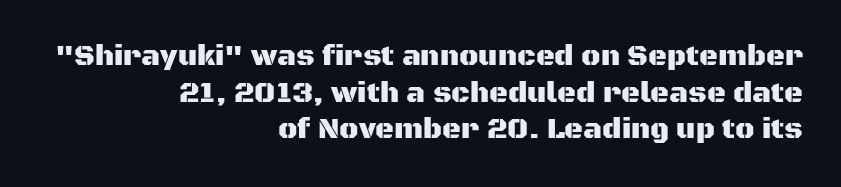
Which margin do the lines hug? The right one — the left edge is uneven. This block has exactly the height ordinary leading produces. The typeface chosen for these lines omits serifs. Character widths vary here, with narrow letters taking less room than wide ones. Unmarked baselines from the first word to the last.
